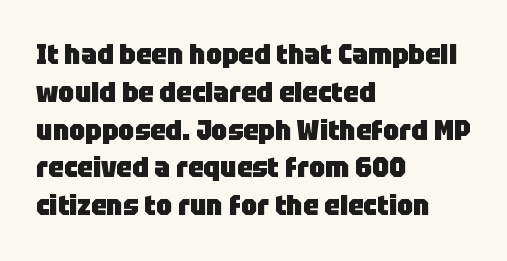
{"serif": "no", "italic": "no", "bold": "yes", "weight": "heavy", "width": "normal", "stroke_contrast": "low", "x_height": "large", "monospaced": "no", "underline": "no", "align": "left", "line_spacing": "normal", "line_spacing_ratio": 1.35, "letter_spacing": "normal", "letter_spacing_em": 0.0, "glyph_px": 28}
